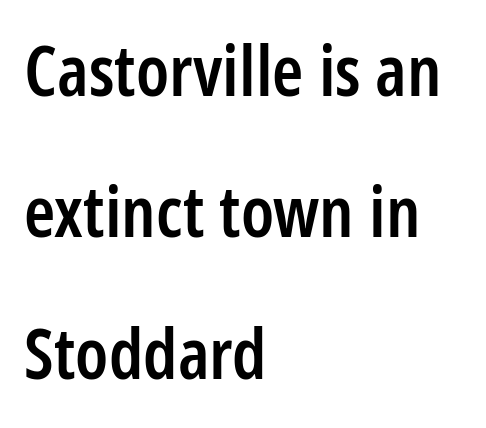
The image shows 71 px semibold, condensed sans-serif type, upright; set left-aligned, loose line spacing (1.99x), normal letter spacing, not underlined; low stroke contrast and a medium x-height.
